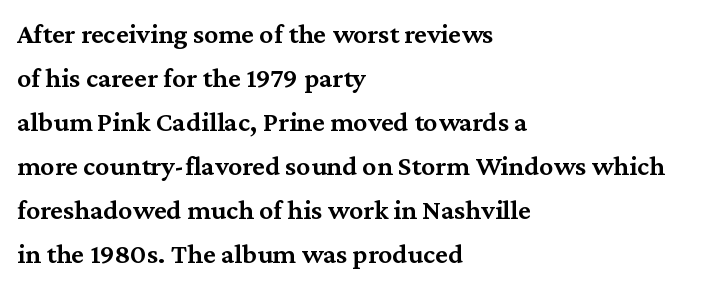
Q: Is the text bold? A: Semi-bold.
Q: Is the text italic (slanted)? A: No, it is upright.
Q: Is the typeface a serif or a sans-serif typeface? A: Serif.
Q: Is the text underlined? A: No.
Q: How is the paragraph aligned? A: Left-aligned.
Q: Is the spacing between letters normal or unusually wide? A: Normal.
Q: Is the spacing between lines tight, normal or loose? A: Normal.
Q: Width (condensed, normal, or wide)? A: Normal.
Q: Stroke contrast? A: Medium.
Q: x-height? A: Medium.
Q: Monospaced? A: No.
